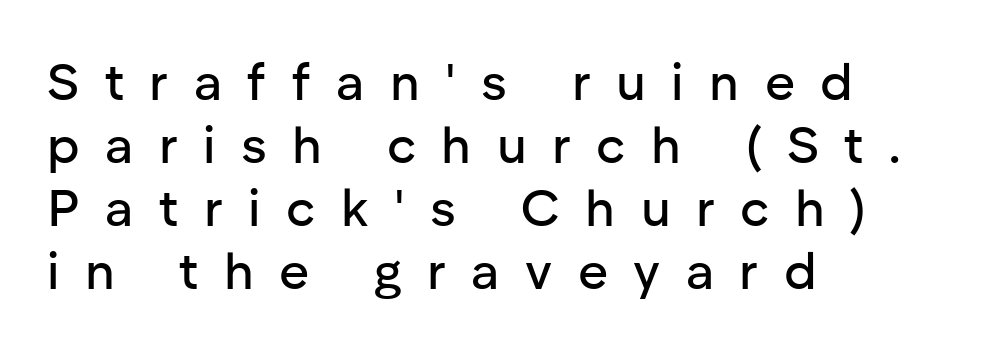
This is roman type, the default non-slanted kind. A bare baseline throughout the passage. The face used here is rendered with a markedly widened letterfit. This sample uses a sans-serif face. Where is the straight margin? On the left.
